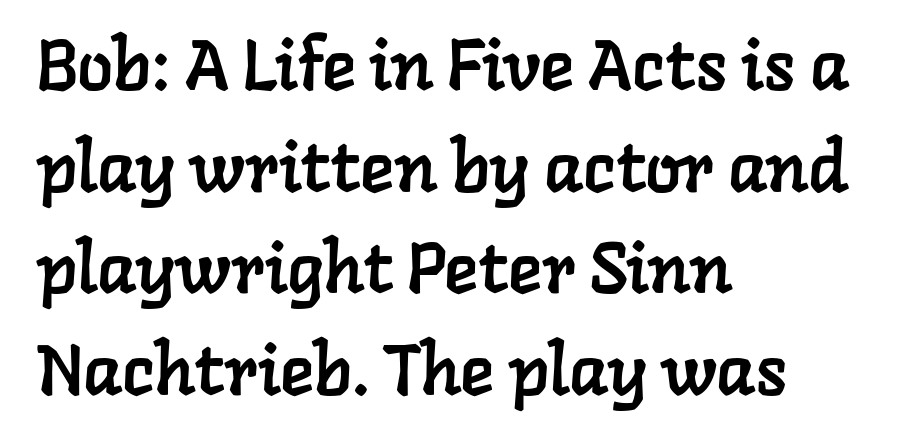
The lines in this sample share a left origin and differ only in where they stop. Glyph-to-glyph distance matches everyday printed text. Any mark beneath the type? The region is blank. This is serif lettering, the kind often seen in printed books.
